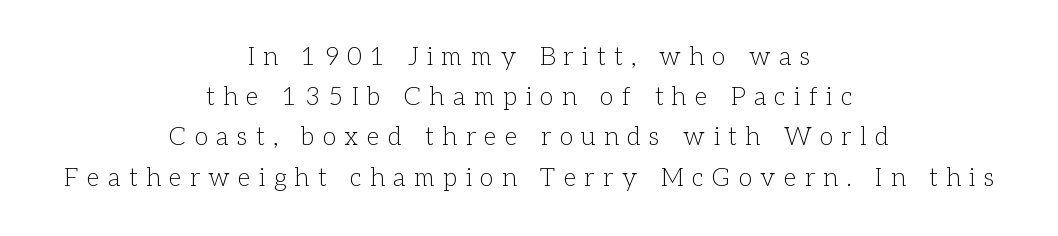
This is the regular roman posture of the typeface. No word sits above an underline. The horizontal fit of the characters is loose and conspicuously gappy. The typesetter chose a symmetrical, centered arrangement here. The letters look calm and open, with moderate or lighter stems.
